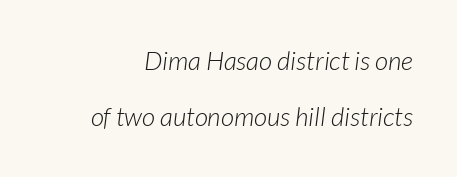
Style check: oblique. Nothing unusual about the tracking: characters are spaced as the font intends. Widely set lines give the paragraph a tall, airy silhouette. Each stroke keeps to a modest, everyday thickness or less. Decoration check: the copy has no underline.
